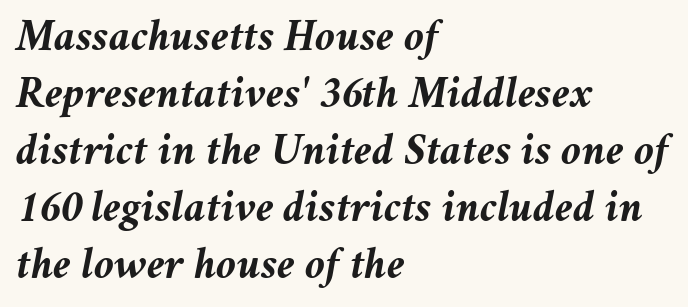
{"italic": "yes", "lean": "right", "slant_degrees": 11, "bold": "yes", "weight": "semibold", "width": "normal", "stroke_contrast": "medium", "x_height": "medium", "monospaced": "no", "underline": "no", "align": "left", "line_spacing_ratio": 1.24, "letter_spacing": "normal", "letter_spacing_em": 0.0, "glyph_px": 46}
